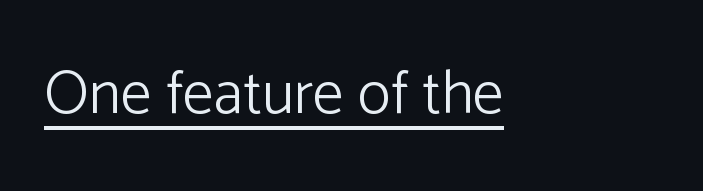
The image shows 62 px light sans-serif type, upright; set left-aligned, normal letter spacing, underlined; low stroke contrast and a medium x-height.
